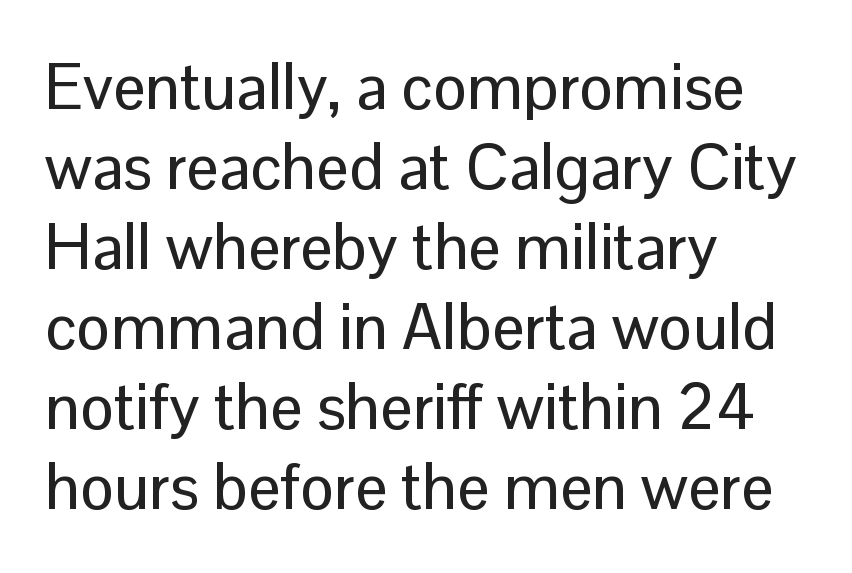
Q: Is the text italic (slanted)? A: No, it is upright.
Q: Is the typeface a serif or a sans-serif typeface? A: Sans-serif.
Q: Is the text underlined? A: No.
Q: How is the paragraph aligned? A: Left-aligned.
Q: Is the spacing between letters normal or unusually wide? A: Normal.
Q: Is the spacing between lines tight, normal or loose? A: Normal.
Q: Width (condensed, normal, or wide)? A: Normal.
Q: Stroke contrast? A: Low.
Q: x-height? A: Medium.
Q: Monospaced? A: No.
